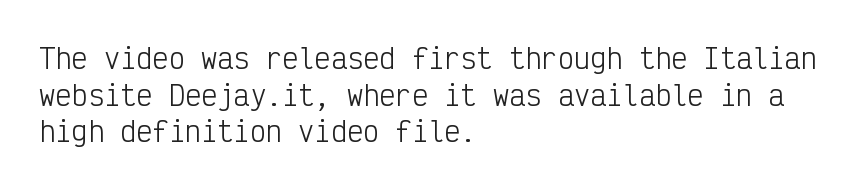
The image shows 27 px text type, upright; set left-aligned, normal line spacing (1.36x), normal letter spacing, not underlined.
